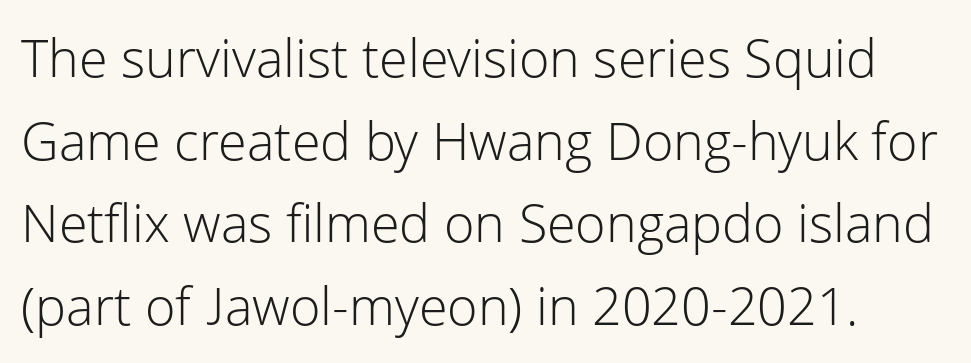
{"serif": "no", "italic": "no", "bold": "no", "weight": "light", "width": "normal", "stroke_contrast": "low", "x_height": "medium", "monospaced": "no", "underline": "no", "line_spacing": "normal", "line_spacing_ratio": 1.59, "letter_spacing": "normal", "letter_spacing_em": 0.0, "glyph_px": 52}
